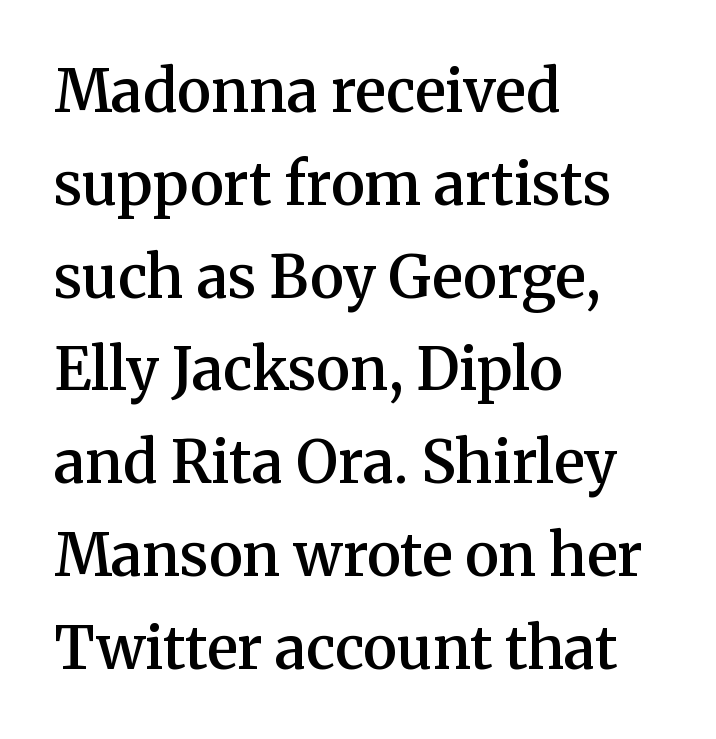
Q: Is the text bold? A: Semi-bold.
Q: Is the text italic (slanted)? A: No, it is upright.
Q: Is the typeface a serif or a sans-serif typeface? A: Serif.
Q: Is the text underlined? A: No.
Q: How is the paragraph aligned? A: Left-aligned.
Q: Is the spacing between letters normal or unusually wide? A: Normal.
Q: Is the spacing between lines tight, normal or loose? A: Normal.
Q: Width (condensed, normal, or wide)? A: Normal.
Q: Stroke contrast? A: Medium.
Q: x-height? A: Medium.
Q: Monospaced? A: No.
